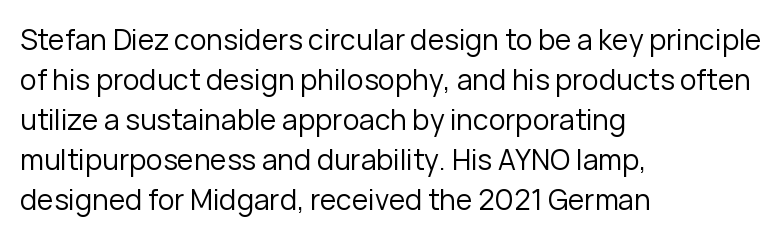
The image shows 28 px regular-weight sans-serif type, upright; set left-aligned, normal line spacing (1.43x), normal letter spacing, not underlined; low stroke contrast and a medium x-height.
